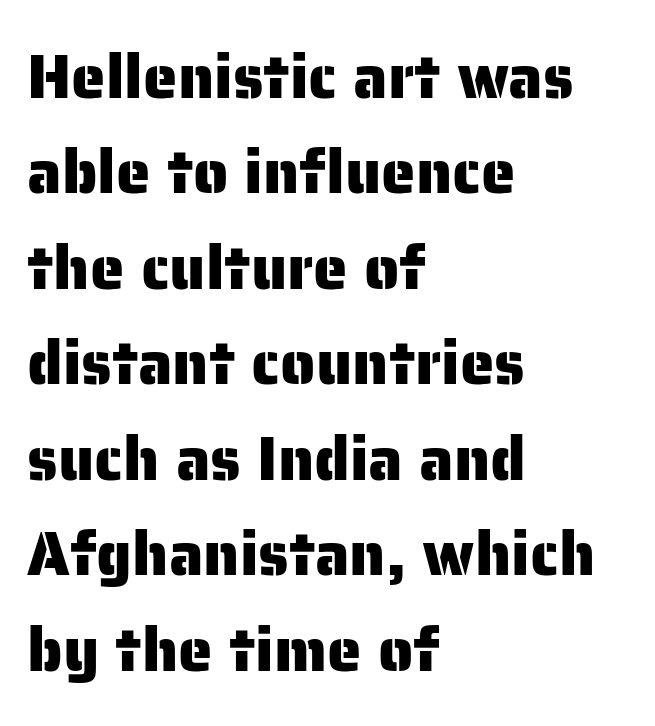
{"serif": "no", "italic": "no", "width": "normal", "stroke_contrast": "low", "x_height": "medium", "monospaced": "no", "underline": "no", "align": "left", "line_spacing": "normal", "line_spacing_ratio": 1.54, "letter_spacing": "normal", "letter_spacing_em": 0.0, "glyph_px": 62}
